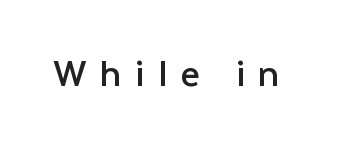
Q: Is the text bold? A: No.
Q: Is the text italic (slanted)? A: No, it is upright.
Q: Is the typeface a serif or a sans-serif typeface? A: Sans-serif.
Q: Is the text underlined? A: No.
Q: Is the spacing between letters normal or unusually wide? A: Unusually wide.
Q: Width (condensed, normal, or wide)? A: Normal.
Q: Stroke contrast? A: Low.
Q: x-height? A: Medium.
Q: Monospaced? A: No.
